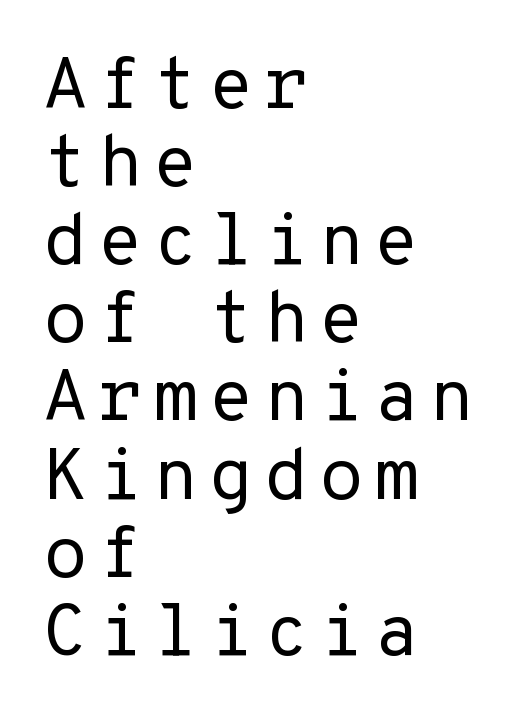
Q: Is the text bold? A: No.
Q: Is the text italic (slanted)? A: No, it is upright.
Q: Is the typeface a serif or a sans-serif typeface? A: Sans-serif.
Q: Is the text underlined? A: No.
Q: How is the paragraph aligned? A: Left-aligned.
Q: Is the spacing between lines tight, normal or loose? A: Tight.
Q: Width (condensed, normal, or wide)? A: Normal.
Q: Stroke contrast? A: Low.
Q: x-height? A: Medium.
